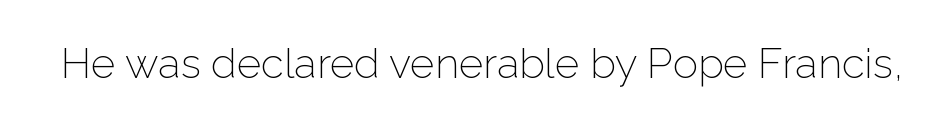
Q: Is the text bold? A: No.
Q: Is the text italic (slanted)? A: No, it is upright.
Q: Is the typeface a serif or a sans-serif typeface? A: Sans-serif.
Q: Is the text underlined? A: No.
Q: Is the spacing between letters normal or unusually wide? A: Normal.
Q: Width (condensed, normal, or wide)? A: Normal.
Q: Stroke contrast? A: Low.
Q: x-height? A: Medium.
Q: Monospaced? A: No.
